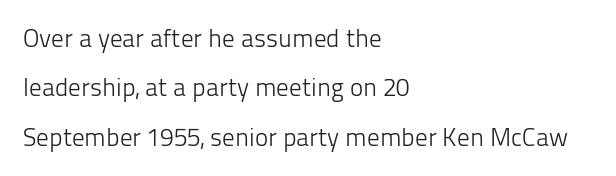
Does the copy run flush right? No — it runs flush left. A quiet, ordinary-to-light weight characterises the typeface. Is there much room between lines? Yes — plenty of vertical air separates them. Letter spacing: default. Nobody drew a line under any word here. Italic? Not at all — the glyphs are vertical.
